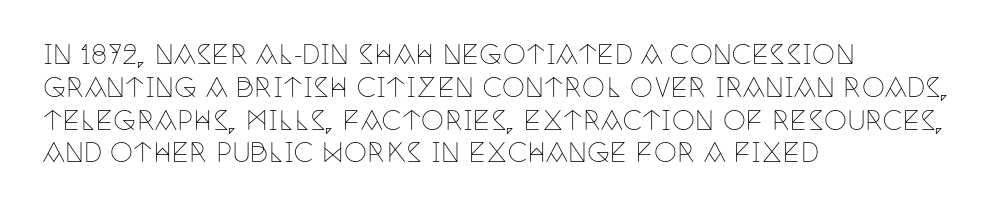
The image shows 26 px text type, upright; set left-aligned, normal line spacing (1.26x), normal letter spacing, not underlined.
